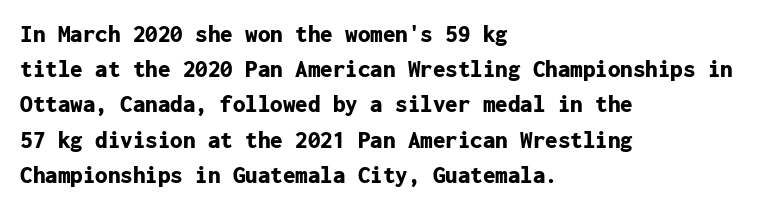
The image shows 25 px bold type, upright; set left-aligned, normal line spacing (1.41x), normal letter spacing, not underlined.
